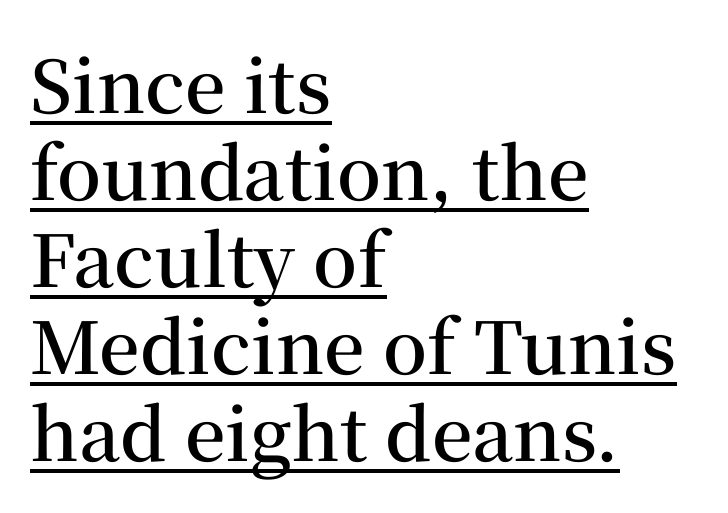
The image shows 72 px semibold serif type, upright; set left-aligned, line spacing 1.21x, normal letter spacing, underlined; medium stroke contrast and a medium x-height.
